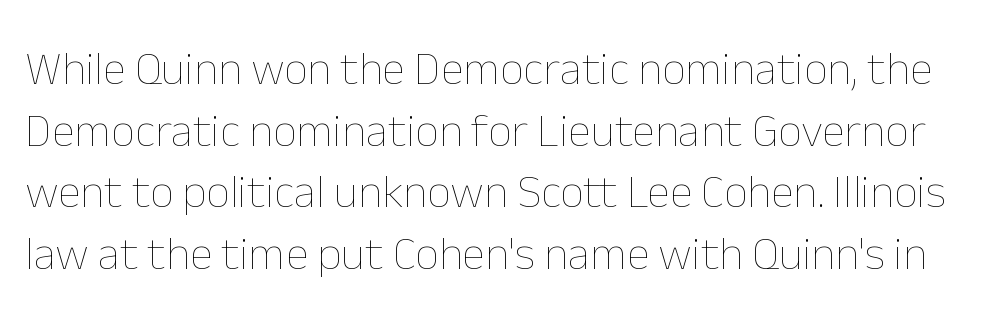
The type is set solid horizontally, with unmodified tracking. Notice how the stems are strictly vertical — no italics here. The letters advance in unequal steps, a hallmark of proportional type. No heavy texture on the line: the type isn't bold. Summary of vertical rhythm: regular, with standard interline spacing.
